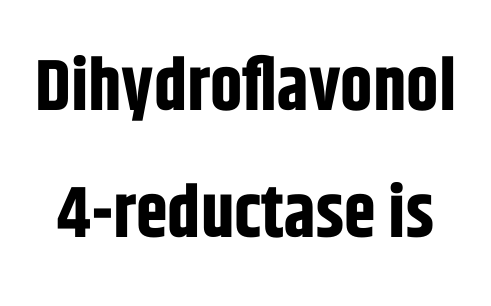
Q: Is the text bold? A: Yes.
Q: Is the text italic (slanted)? A: No, it is upright.
Q: Is the typeface a serif or a sans-serif typeface? A: Sans-serif.
Q: Is the text underlined? A: No.
Q: Is the spacing between letters normal or unusually wide? A: Normal.
Q: Width (condensed, normal, or wide)? A: Condensed.
Q: Stroke contrast? A: Low.
Q: x-height? A: Large.
Q: Monospaced? A: No.
